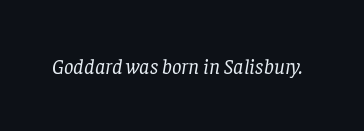
Q: Is the text bold? A: No.
Q: Is the text italic (slanted)? A: Yes, it leans right by about 8 degrees.
Q: Is the text underlined? A: No.
Q: Is the spacing between letters normal or unusually wide? A: Normal.
